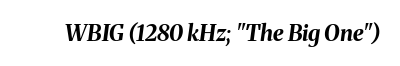
The image shows 22 px bold type, italic (leaning right); set normal letter spacing, not underlined.
